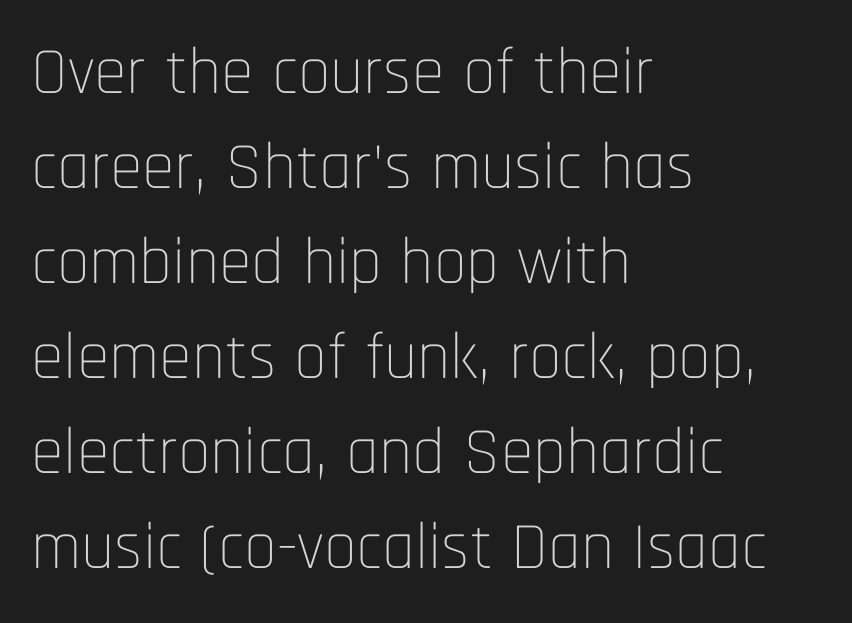
{"serif": "no", "italic": "no", "bold": "no", "weight": "thin", "width": "condensed", "stroke_contrast": "low", "x_height": "large", "monospaced": "no", "underline": "no", "align": "left", "line_spacing": "normal", "line_spacing_ratio": 1.44, "letter_spacing": "normal", "letter_spacing_em": 0.0, "glyph_px": 66}
